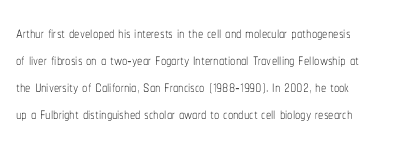
Q: Is the text bold? A: No.
Q: Is the text italic (slanted)? A: No, it is upright.
Q: Is the text underlined? A: No.
Q: How is the paragraph aligned? A: Left-aligned.
Q: Is the spacing between letters normal or unusually wide? A: Normal.
Q: Is the spacing between lines tight, normal or loose? A: Normal.
